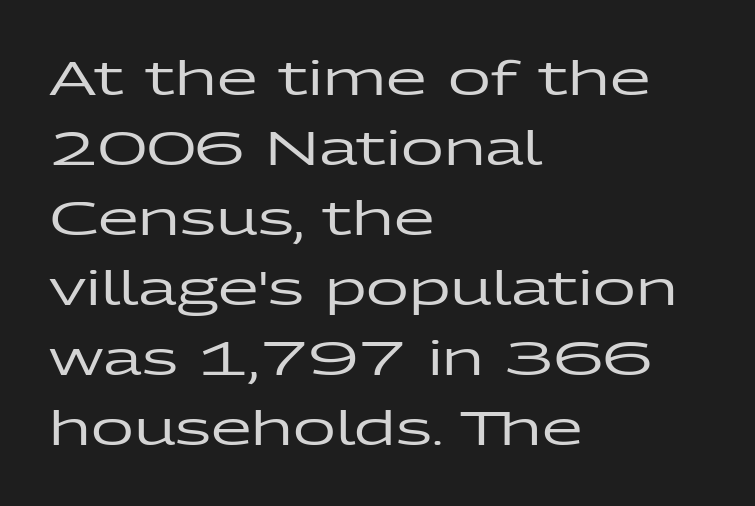
Q: Is the text italic (slanted)? A: No, it is upright.
Q: Is the typeface a serif or a sans-serif typeface? A: Sans-serif.
Q: Is the text underlined? A: No.
Q: How is the paragraph aligned? A: Left-aligned.
Q: Is the spacing between letters normal or unusually wide? A: Normal.
Q: Is the spacing between lines tight, normal or loose? A: Normal.
Q: Width (condensed, normal, or wide)? A: Wide.
Q: Stroke contrast? A: Low.
Q: x-height? A: Medium.
Q: Monospaced? A: No.
